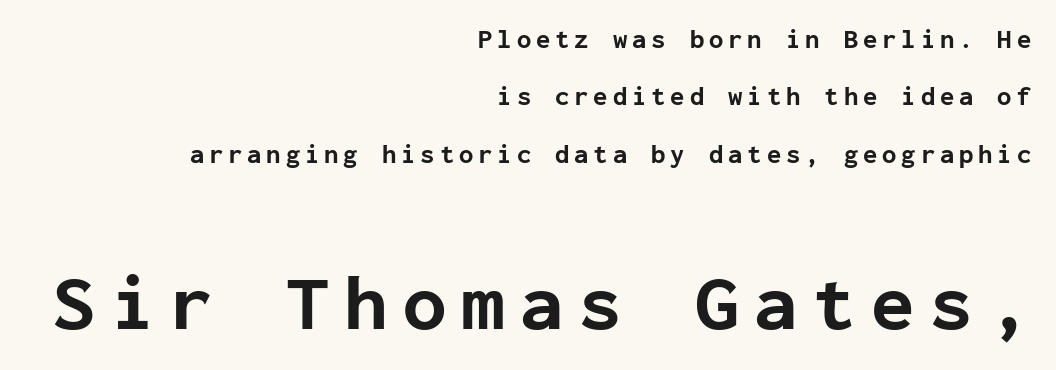
The image shows 79 px bold sans-serif type, upright, monospaced; set right-aligned, loose line spacing (2.21x), not underlined; the second (bottom) block is 3.04x larger; low stroke contrast and a medium x-height.
